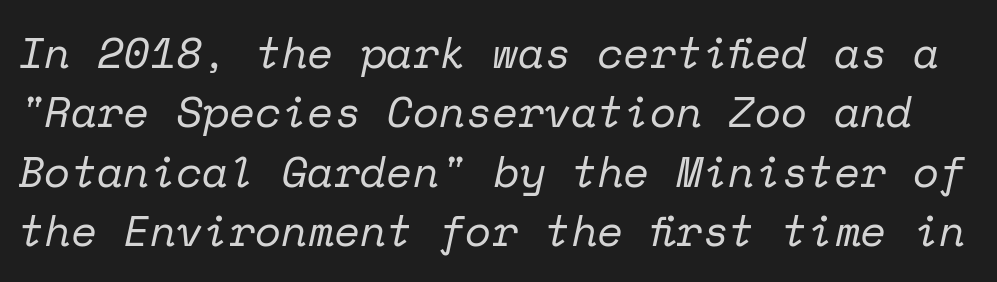
Q: Is the text bold? A: No.
Q: Is the text italic (slanted)? A: Yes, it leans right by about 12 degrees.
Q: Is the typeface a serif or a sans-serif typeface? A: Serif.
Q: Is the text underlined? A: No.
Q: Is the spacing between letters normal or unusually wide? A: Normal.
Q: Is the spacing between lines tight, normal or loose? A: Normal.
Q: Width (condensed, normal, or wide)? A: Normal.
Q: Stroke contrast? A: Low.
Q: x-height? A: Medium.
Q: Monospaced? A: Yes.
